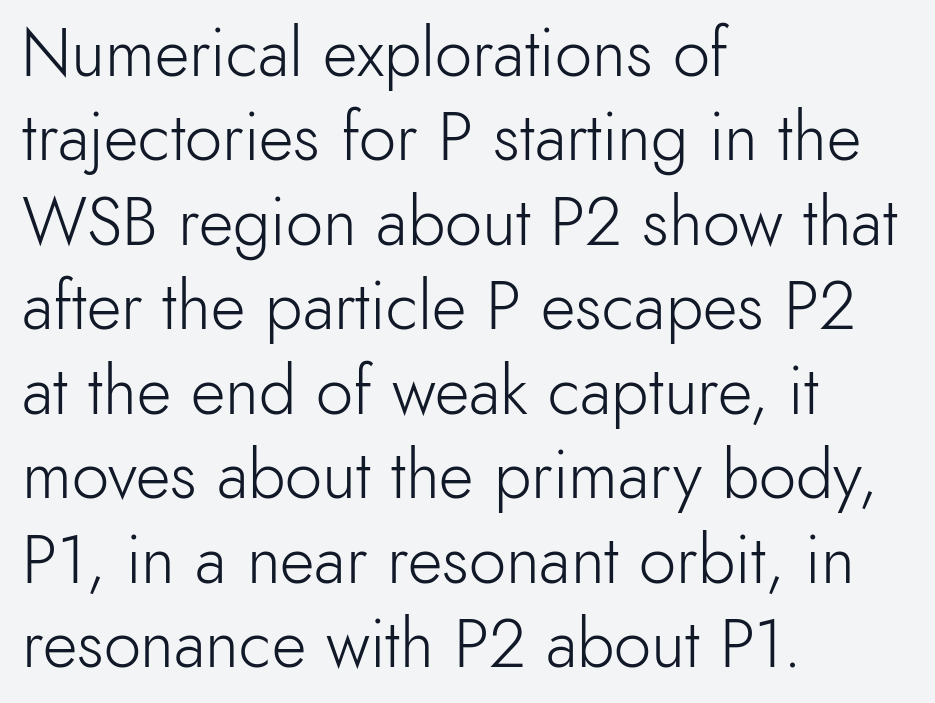
{"serif": "no", "italic": "no", "bold": "no", "weight": "light", "width": "normal", "x_height": "small", "monospaced": "no", "underline": "no", "align": "left", "line_spacing": "normal", "line_spacing_ratio": 1.26, "letter_spacing": "normal", "letter_spacing_em": 0.0, "glyph_px": 67}
